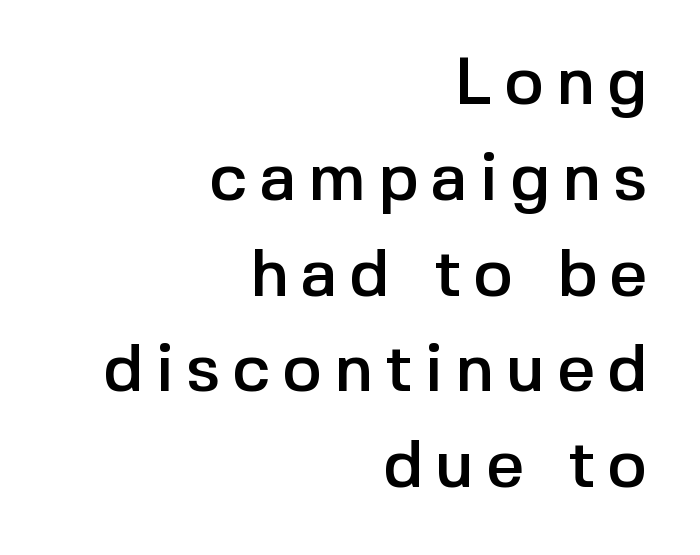
{"serif": "no", "italic": "no", "width": "normal", "x_height": "medium", "monospaced": "no", "underline": "no", "align": "right", "line_spacing": "normal", "line_spacing_ratio": 1.43, "glyph_px": 67}
